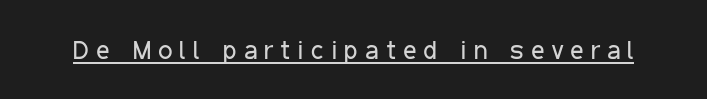
You can see a thin bar hugging the bottom of the glyphs. How are the letters spaced? Widely, with obvious added tracking. Tall strokes in this sample are plumb rather than angled. No extra ink here — the face is not bold.
